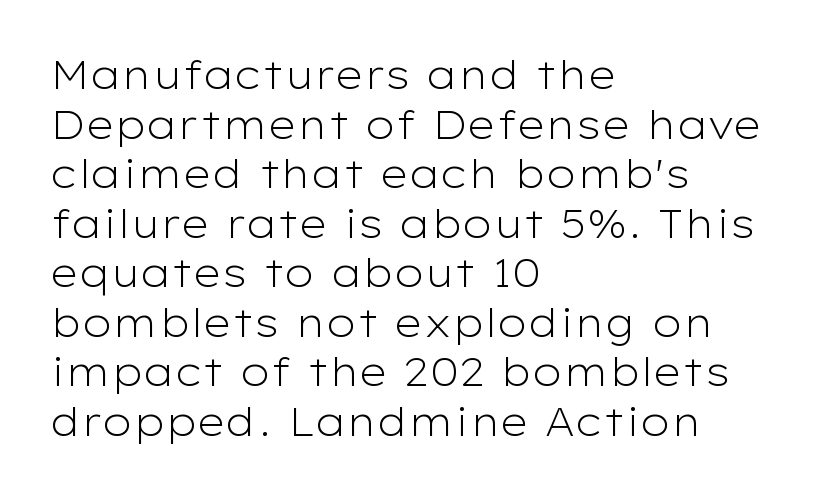
{"serif": "no", "italic": "no", "bold": "no", "weight": "light", "width": "wide", "stroke_contrast": "low", "x_height": "medium", "monospaced": "no", "underline": "no", "align": "left", "line_spacing": "normal", "line_spacing_ratio": 1.27, "letter_spacing": "normal", "letter_spacing_em": 0.0, "glyph_px": 39}
